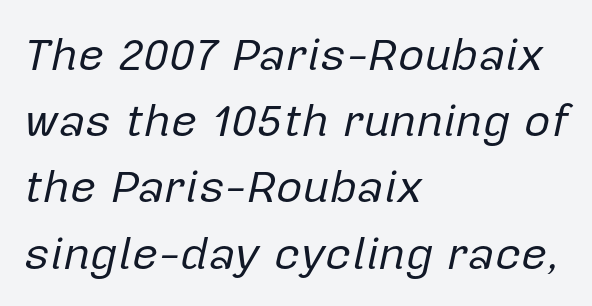
The block of text has a typical density, with ordinary space between rows. Nobody touched the tracking dial on this one. Words float on clear page, feet unadorned. Left-aligned paragraph, ragged on the right. Caption: face not bold, strokes unweighted. The glyphs look as if they've been sheared to an angle.
